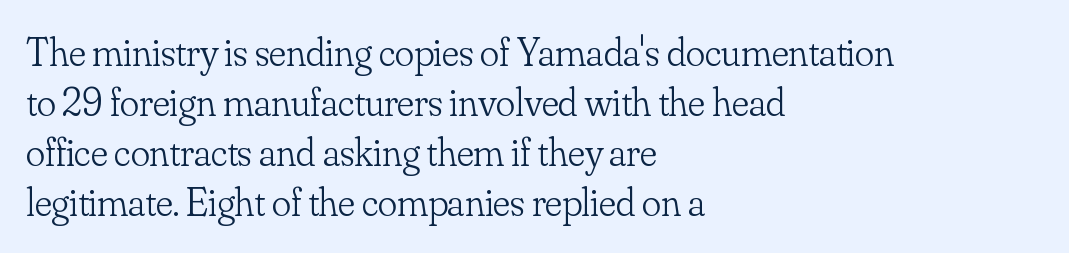
{"serif": "yes", "italic": "no", "bold": "no", "weight": "light", "width": "normal", "stroke_contrast": "low", "x_height": "small", "monospaced": "no", "underline": "no", "align": "left", "line_spacing": "normal", "line_spacing_ratio": 1.25, "letter_spacing": "normal", "letter_spacing_em": 0.0, "glyph_px": 40}
